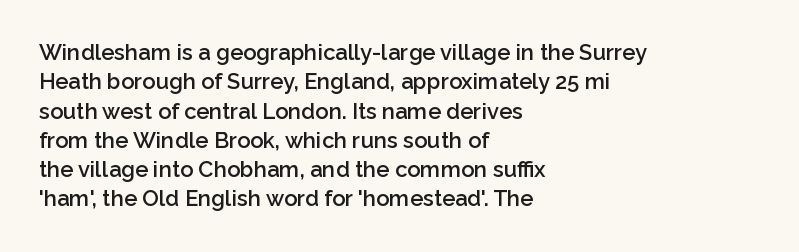
The image shows 22 px text type, upright; set left-aligned, normal line spacing (1.33x), normal letter spacing, not underlined.
